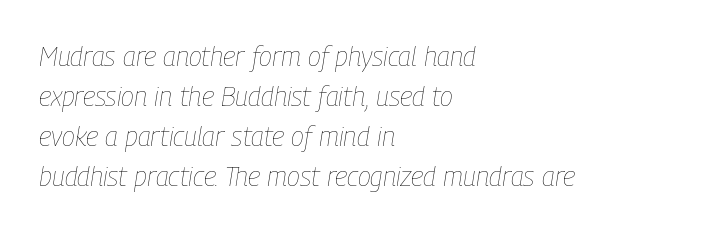
The passage shown has conventional tracking throughout. The ragged edge is on the right, which tells us the setting is flush left. A typesetter would mark this as italic. The lines sit at an ordinary, default distance from one another.
